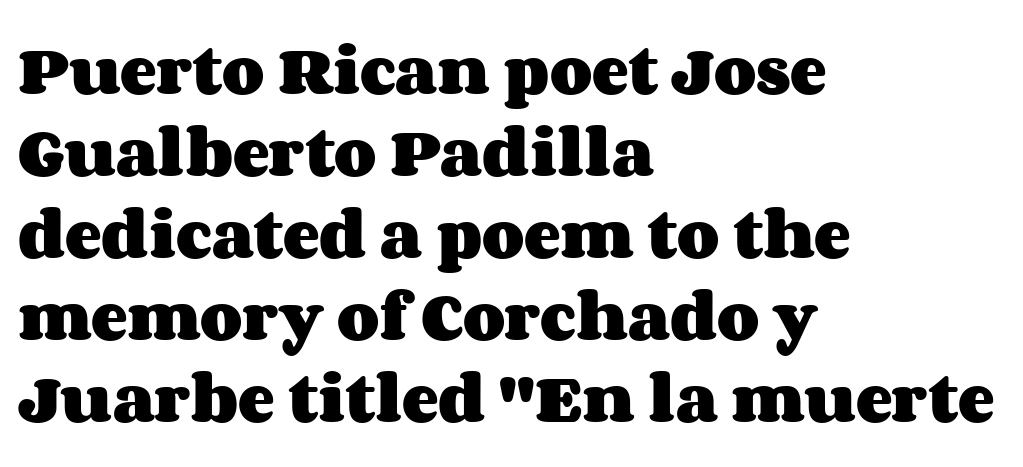
The image shows 55 px heavy, wide type, upright; set left-aligned, normal line spacing (1.49x), normal letter spacing, not underlined; medium stroke contrast and a large x-height.
